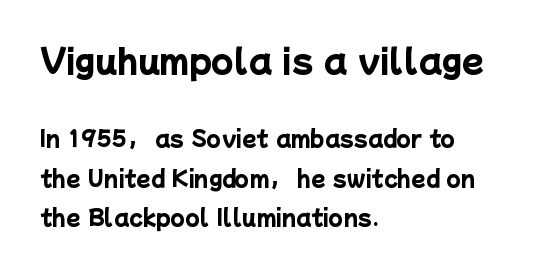
The image shows 32 px heavy sans-serif type; set left-aligned, line spacing 1.87x, normal letter spacing, not underlined; the first (top) block is 1.52x larger; low stroke contrast and a medium x-height.
